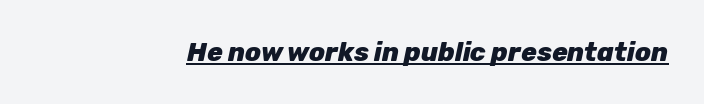
The image shows 26 px bold type, italic (leaning right); set normal letter spacing, underlined.
